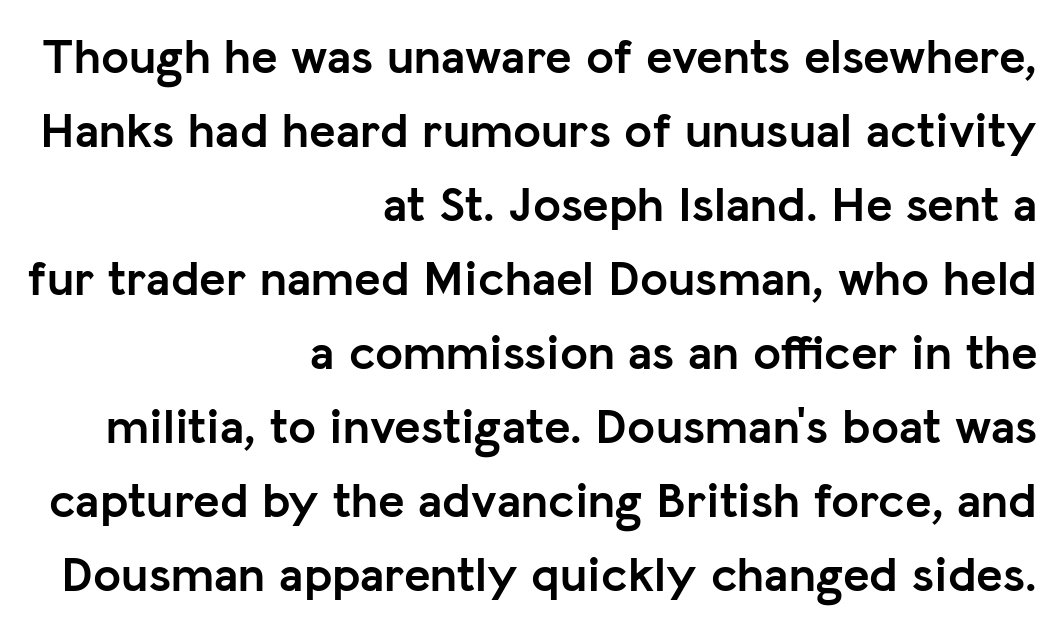
The image shows 50 px semibold sans-serif type, upright; set right-aligned, normal line spacing (1.48x), normal letter spacing, not underlined; low stroke contrast and a medium x-height.
